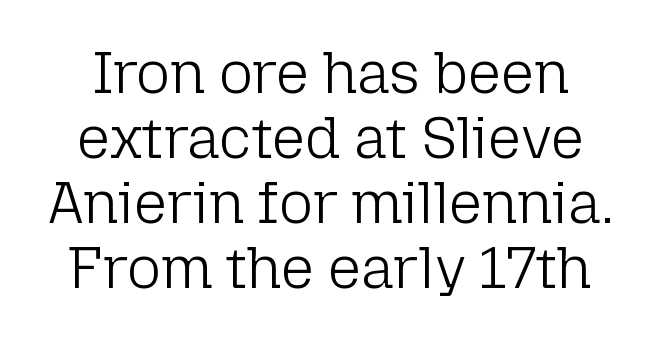
The image shows 58 px light sans-serif type, upright; set tight line spacing (1.12x), normal letter spacing, not underlined; low stroke contrast and a medium x-height.
